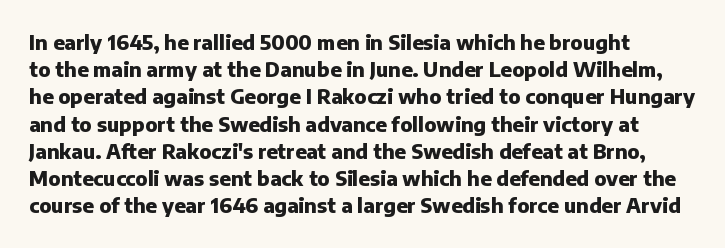
Vertical strokes here are truly vertical. Line spacing here is normal. The rendering anchors every line to the left-hand side. Short note: letters normally spaced. Has an underline been added? It has not. The sample has been set heavy, in full bold.
